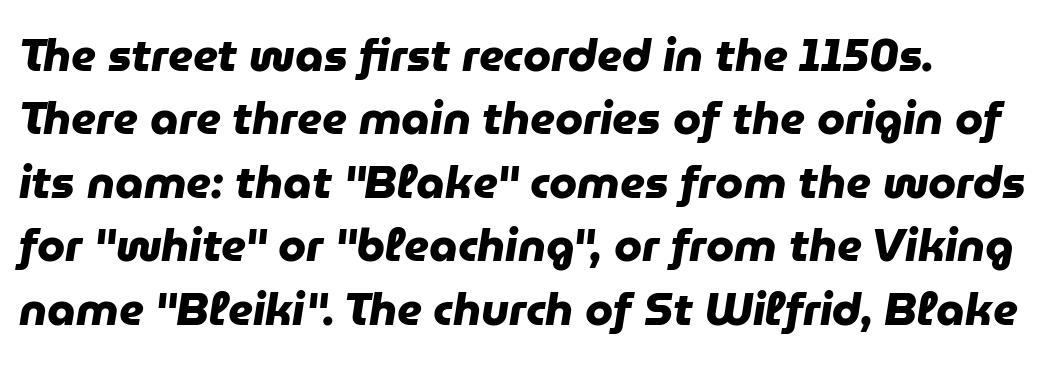
The space between consecutive lines is moderate. The characters display no serif detailing; their extremities are plain. These lines stack with their left ends in a neat column. Heft: maximum for text — a bold. Plain, unruled lines of type.
